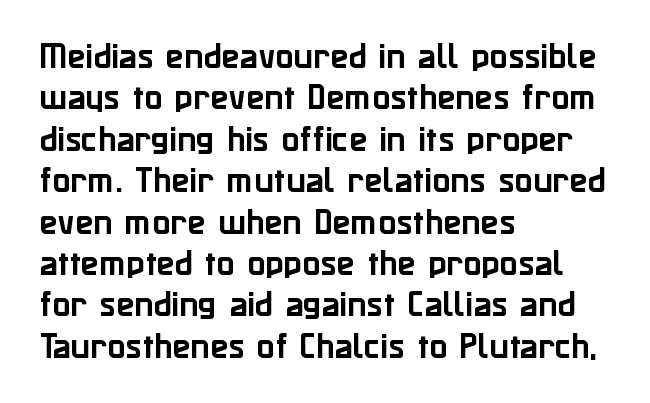
Q: Is the text italic (slanted)? A: No, it is upright.
Q: Is the typeface a serif or a sans-serif typeface? A: Sans-serif.
Q: Is the text underlined? A: No.
Q: How is the paragraph aligned? A: Left-aligned.
Q: Is the spacing between letters normal or unusually wide? A: Normal.
Q: Is the spacing between lines tight, normal or loose? A: Normal.
Q: Width (condensed, normal, or wide)? A: Normal.
Q: Stroke contrast? A: Low.
Q: x-height? A: Medium.
Q: Monospaced? A: No.
